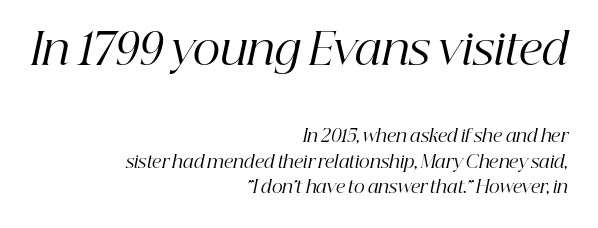
Q: Is the text bold? A: No.
Q: Is the text italic (slanted)? A: Yes, it leans right by about 12 degrees.
Q: Is the typeface a serif or a sans-serif typeface? A: Serif.
Q: Is the text underlined? A: No.
Q: How is the paragraph aligned? A: Right-aligned.
Q: Is the spacing between letters normal or unusually wide? A: Normal.
Q: Is the spacing between lines tight, normal or loose? A: Normal.
Q: Which block of text is set in a larger size, the first (top) or the second (bottom)? A: The first (top) one.
Q: Width (condensed, normal, or wide)? A: Normal.
Q: Stroke contrast? A: High.
Q: x-height? A: Medium.
Q: Monospaced? A: No.
